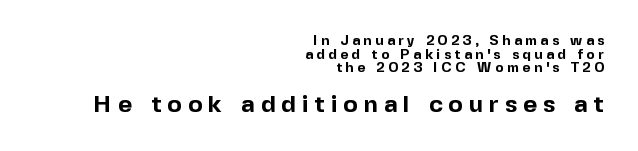
Honestly, the letter spacing is so wide it's the main thing you notice. Beneath every word, the page is bare. Caption: bold face, heavy strokes. Note: smaller setting up top, larger setting below. All the whitespace from short lines collects on the left. Does the leading feel generous? Not at all — it's pinched.
